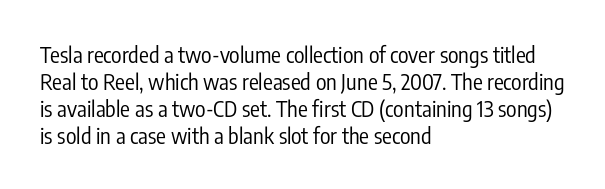
The image shows 22 px text type, upright; set left-aligned, line spacing 1.22x, normal letter spacing, not underlined.
